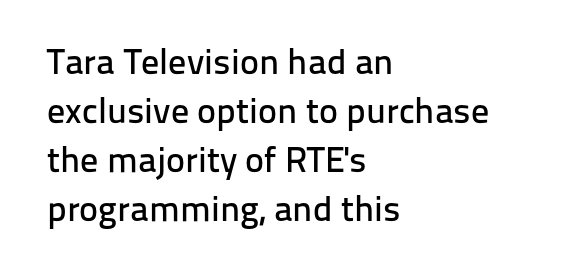
The image shows 36 px sans-serif type, upright; set left-aligned, normal line spacing (1.36x), normal letter spacing, not underlined; low stroke contrast and a medium x-height.
